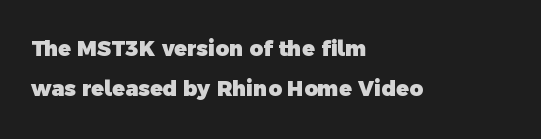
{"bold": "yes", "underline": "no", "align": "left", "line_spacing": "loose", "line_spacing_ratio": 1.92, "letter_spacing": "normal", "letter_spacing_em": 0.0, "glyph_px": 21}
